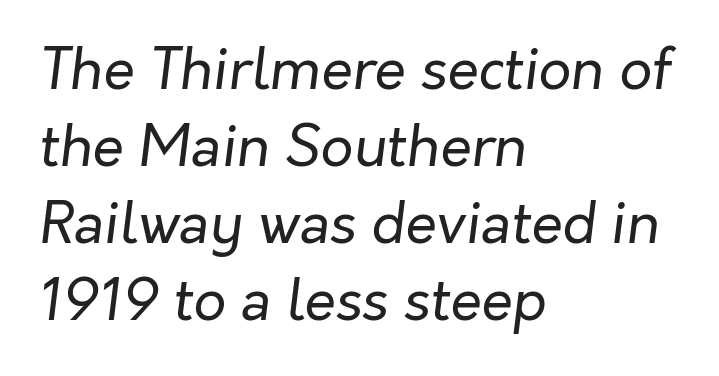
The image shows 57 px regular-weight type, italic (leaning right); set left-aligned, normal line spacing (1.35x), normal letter spacing, not underlined; low stroke contrast and a medium x-height.
